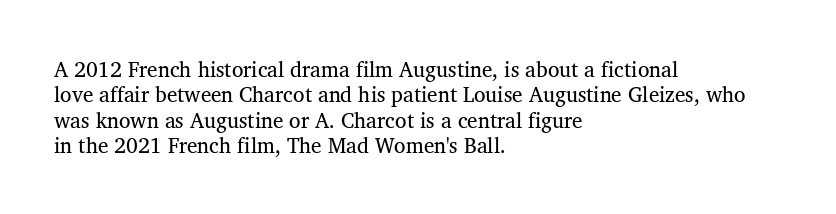
The image shows 21 px text type; set left-aligned, line spacing 1.21x, normal letter spacing, not underlined.
